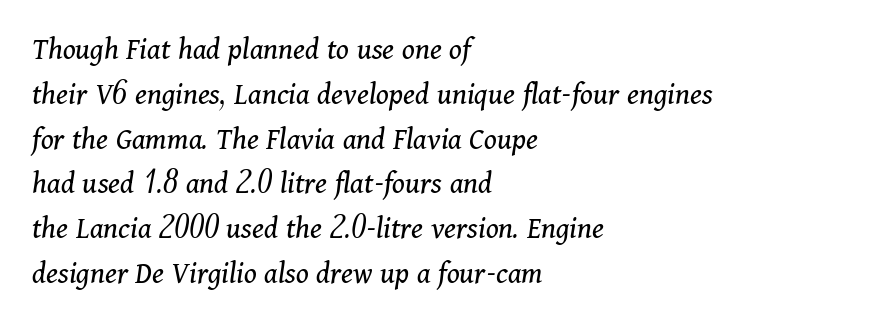
The image shows 32 px regular-weight serif type, italic (leaning right); set left-aligned, normal line spacing (1.4x), normal letter spacing, not underlined; medium stroke contrast and a medium x-height.
